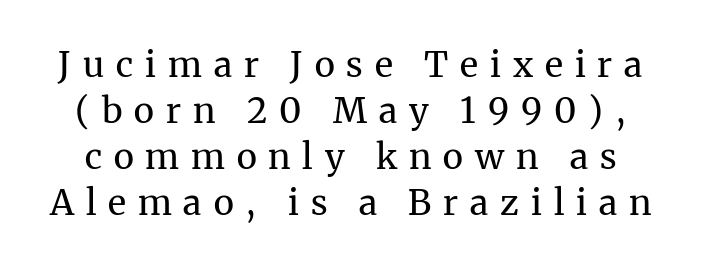
Observe the wide spacing: letters keep a clear distance from each other. Weight: in the light-to-regular range. Italic: no, the glyphs are upright roman. Any mark beneath the type? The region is blank. Leading: standard.
